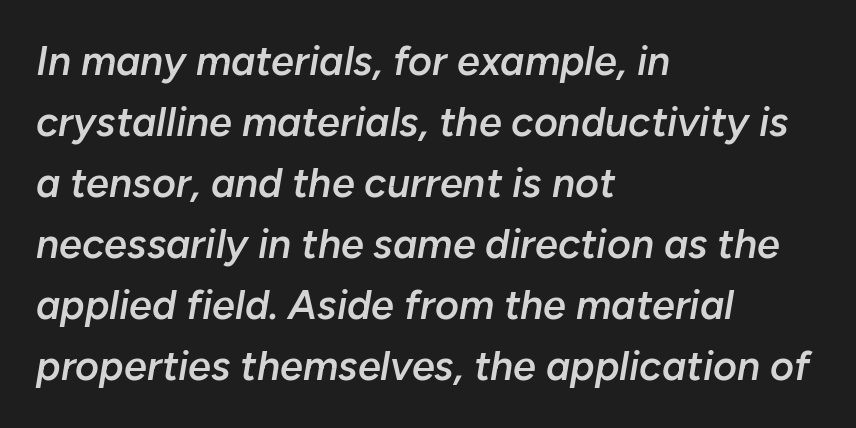
Q: Is the text bold? A: Semi-bold.
Q: Is the text italic (slanted)? A: Yes, it leans right by about 10 degrees.
Q: Is the text underlined? A: No.
Q: How is the paragraph aligned? A: Left-aligned.
Q: Is the spacing between letters normal or unusually wide? A: Normal.
Q: Is the spacing between lines tight, normal or loose? A: Normal.
Q: Width (condensed, normal, or wide)? A: Normal.
Q: Stroke contrast? A: Low.
Q: x-height? A: Medium.
Q: Monospaced? A: No.
